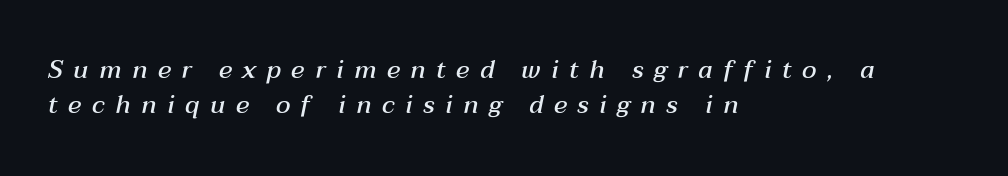
The image shows 25 px text type, italic (leaning right); set left-aligned, normal line spacing (1.42x), unusually wide letter spacing (+0.42 em), not underlined.
